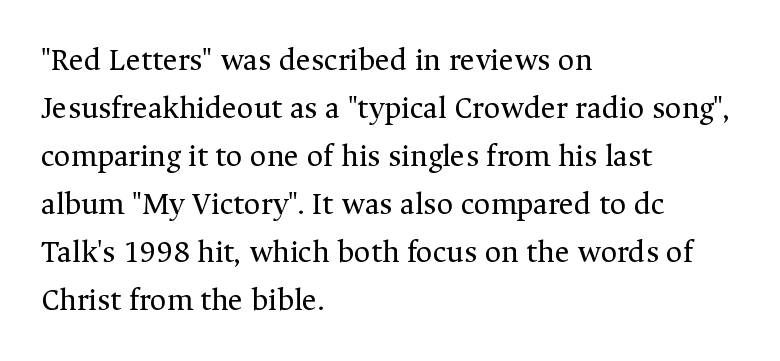
Check the space under the baseline: it is left empty. Is there any slant? The stems are plumb. If you measured baseline to baseline, you'd find a middling distance. Layout note: lines flush left. The text was rendered using a seriffed face with decorative stroke endings.
